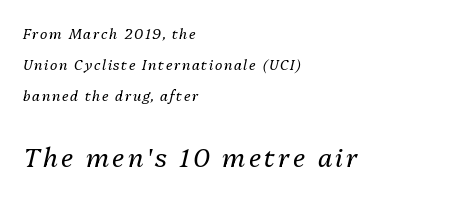
The image shows 26 px text type, italic (leaning right); set left-aligned, loose line spacing (2.21x), not underlined; the second (bottom) block is 1.86x larger.
